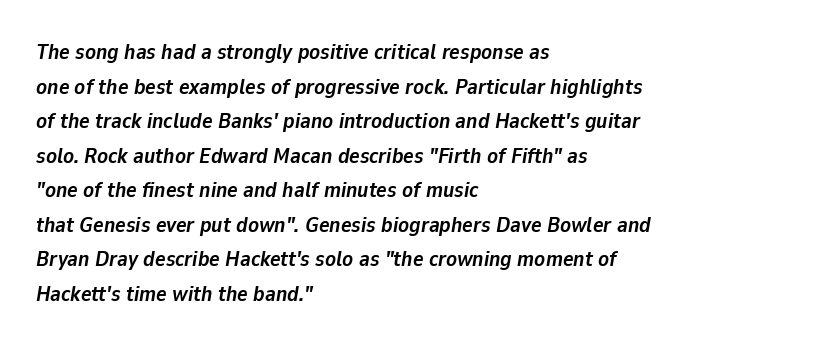
Q: Is the text bold? A: Yes.
Q: Is the text italic (slanted)? A: Yes, it leans right by about 9 degrees.
Q: Is the text underlined? A: No.
Q: How is the paragraph aligned? A: Left-aligned.
Q: Is the spacing between letters normal or unusually wide? A: Normal.
Q: Is the spacing between lines tight, normal or loose? A: Normal.
